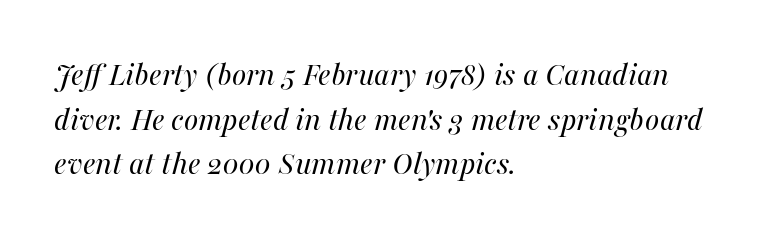
The image shows 34 px regular-weight type, italic (leaning right); set left-aligned, normal line spacing (1.31x), normal letter spacing, not underlined; medium stroke contrast and a medium x-height.
